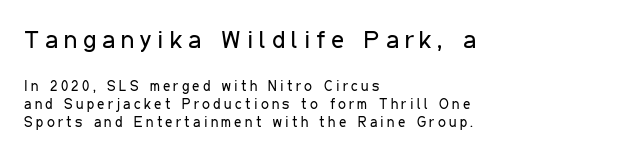
In terms of posture, this sample is upright. One glance says typical: line gaps are just what's usual. This sample is left-justified, so line endings fall wherever the words run out. Bigger letters appear in the top chunk; the bottom chunk is reduced. Substantial extra tracking has been applied to these lines. No letter is thick-stroked: the sample isn't bold.
